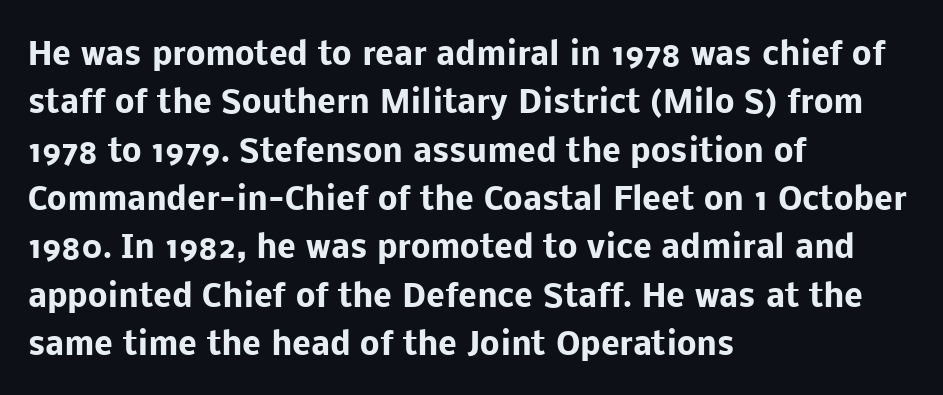
The image shows 31 px heavy sans-serif type, upright; set left-aligned, normal line spacing (1.56x), normal letter spacing, not underlined; low stroke contrast and a medium x-height.
